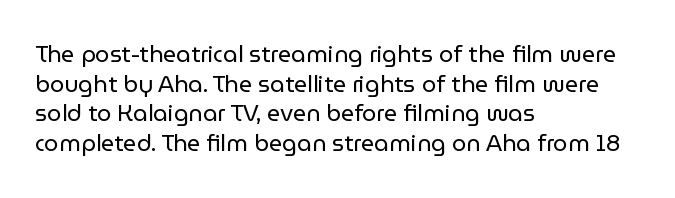
The image shows 23 px text type, upright; set left-aligned, normal line spacing (1.29x), normal letter spacing, not underlined.
